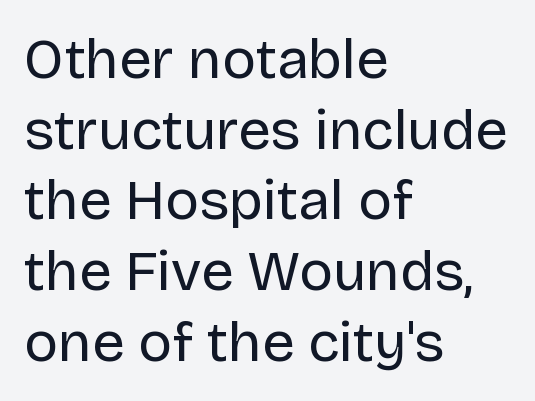
The image shows 57 px regular-weight sans-serif type, upright; set left-aligned, line spacing 1.24x, normal letter spacing, not underlined; low stroke contrast and a large x-height.
